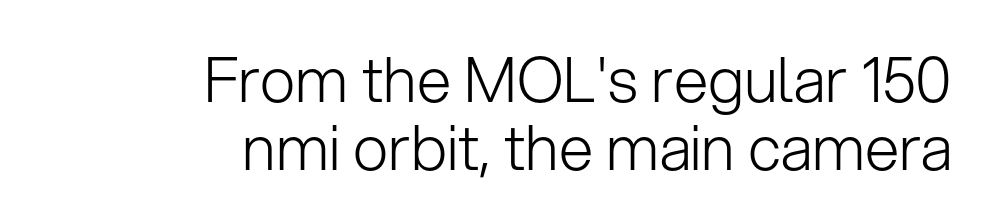
This sample is right-justified, so line beginnings fall wherever the words allow. Font category for this specimen: sans-serif. Summary of weight: not heavy and not bold. Upright lettering throughout. Interline gaps are noticeably narrow in this sample. Looks like regular typesetting: each glyph gets only the width it needs.
